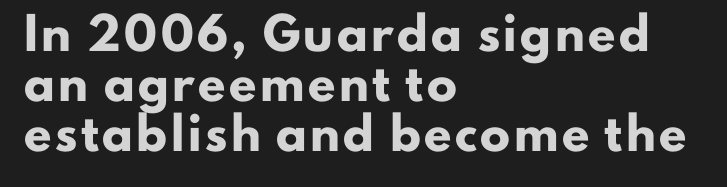
The image shows 30 px heavy sans-serif type, upright; set left-aligned, normal line spacing (1.67x), not underlined; low stroke contrast and a small x-height.
